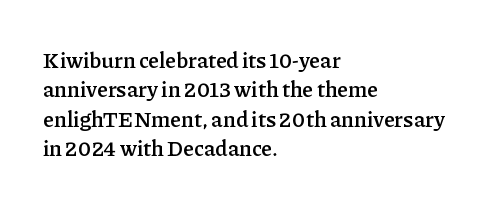
The image shows 22 px text type, upright; set left-aligned, normal line spacing (1.33x), normal letter spacing, not underlined.
